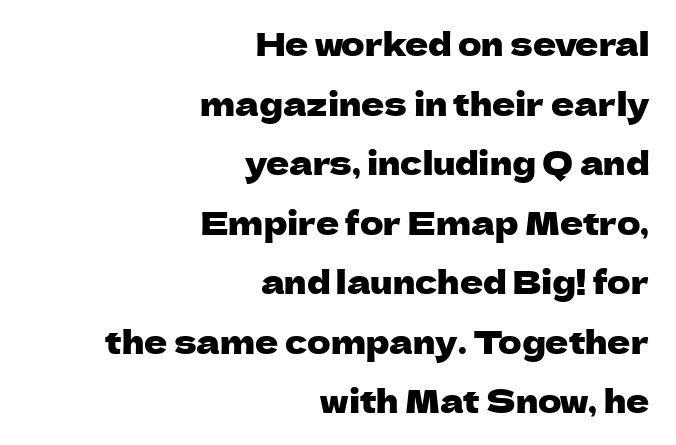
The image shows 32 px sans-serif type, upright; set right-aligned, line spacing 1.86x, normal letter spacing, not underlined; low stroke contrast and a medium x-height.
